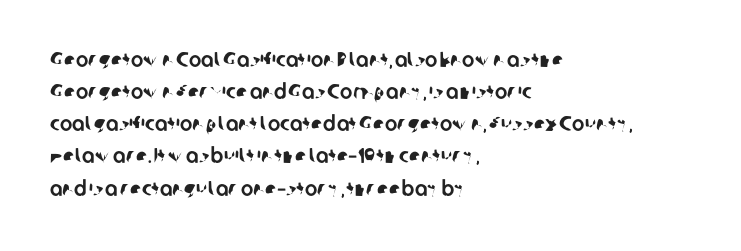
Q: Is the text underlined? A: No.
Q: How is the paragraph aligned? A: Left-aligned.
Q: Is the spacing between letters normal or unusually wide? A: Normal.
Q: Is the spacing between lines tight, normal or loose? A: Normal.
